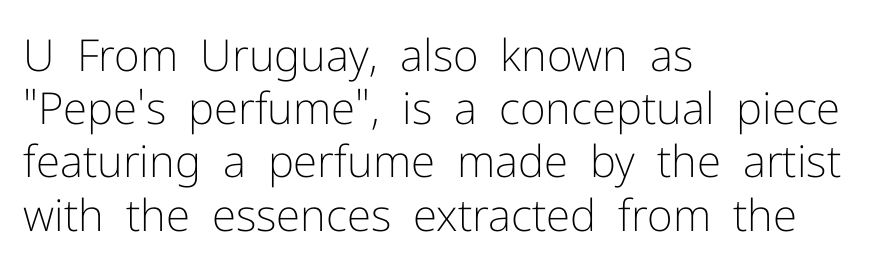
The image shows 44 px light sans-serif type, upright; set left-aligned, line spacing 1.21x, normal letter spacing, not underlined; low stroke contrast and a medium x-height.
